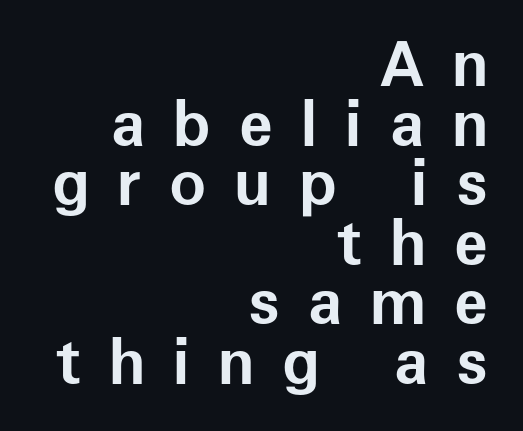
The image shows 62 px bold sans-serif type, upright; set right-aligned, tight line spacing (0.96x), unusually wide letter spacing (+0.45 em), not underlined; low stroke contrast and a medium x-height.
